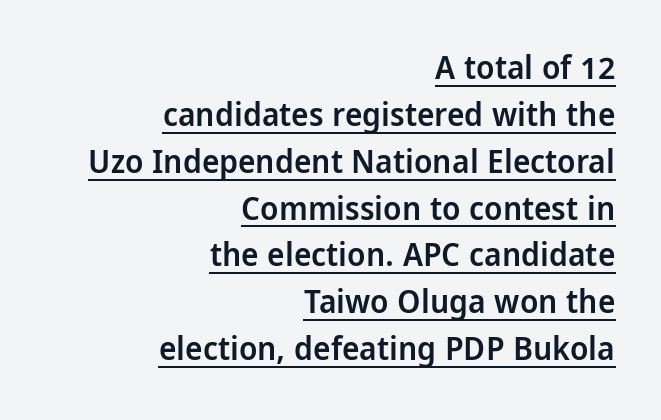
The image shows 33 px semibold, condensed sans-serif type, upright; set right-aligned, normal line spacing (1.42x), normal letter spacing, underlined; low stroke contrast and a large x-height.
